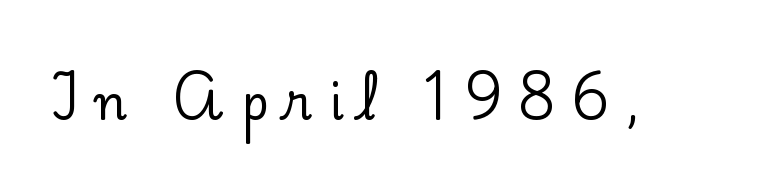
The image shows 47 px serif type, upright; set unusually wide letter spacing (+0.35 em), not underlined; low stroke contrast and a small x-height.
